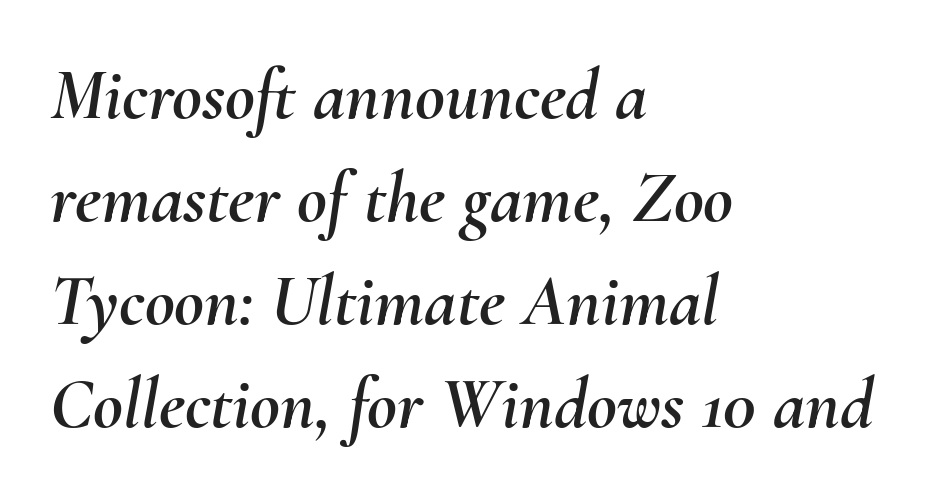
The paragraph has a hard left edge and a soft right edge. Glance below the letters and you will spot only blank space. The vertical gap from one line to the next is medium. The passage shown is typed in a proportional face where columns would drift. Nothing unusual about the tracking: characters are spaced as the font intends. Posture: slanted.
